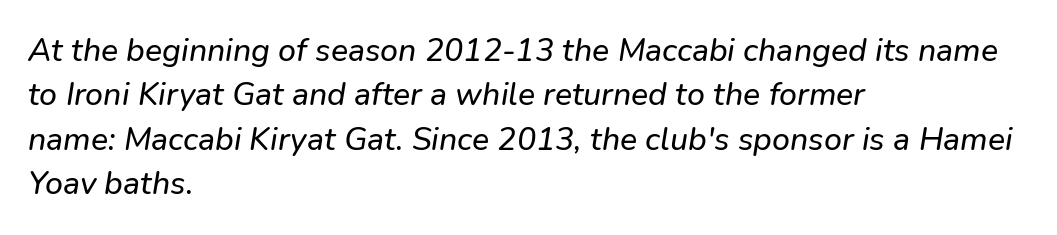
Leftover space on each line is placed entirely after the last word. The face used here is proportionally spaced, like ordinary book or web type. Tracking here is standard; glyphs follow each other at the usual distance. A clean baseline with only descenders dipping below it. The block of text has a typical density, with ordinary space between rows. Italic: yes, the glyphs are oblique.
